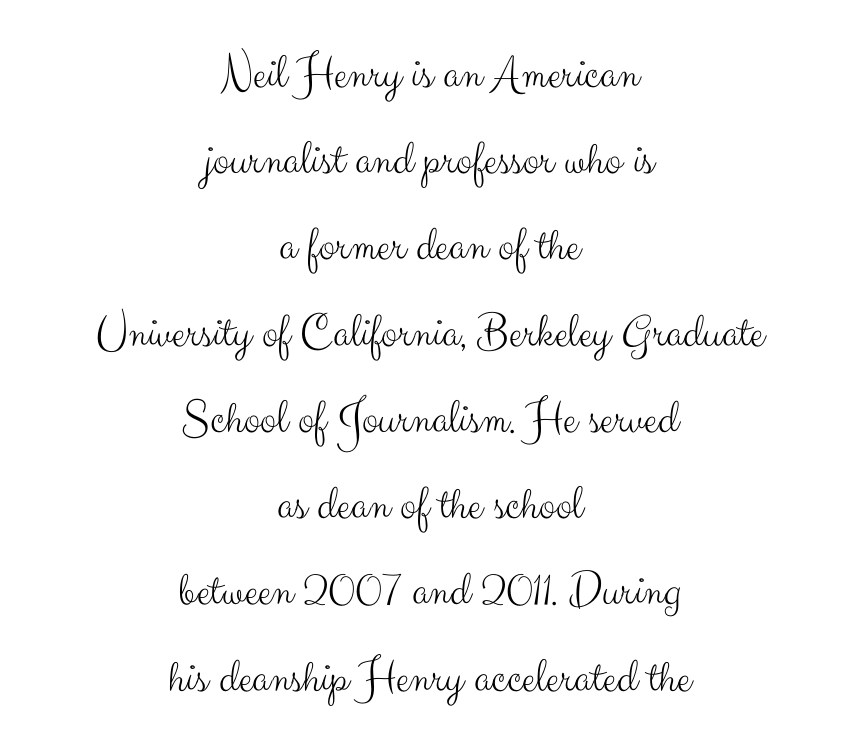
{"serif": "no", "bold": "no", "weight": "light", "width": "normal", "stroke_contrast": "medium", "x_height": "small", "monospaced": "no", "underline": "no", "align": "center", "line_spacing_ratio": 1.76, "letter_spacing": "normal", "letter_spacing_em": 0.0, "glyph_px": 49}
